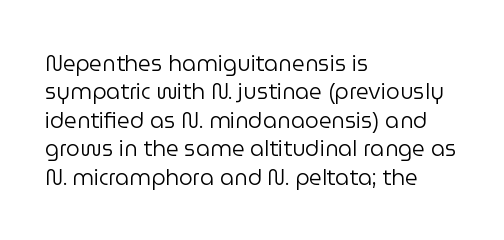
Rule under the text: the space is simply empty. Honestly, the letter spacing is just normal — you wouldn't notice it. The font's upright variant was chosen for this text. The strokes are not fattened; the text isn't bold. Layout note: lines flush left. The designer left line spacing at the default.
